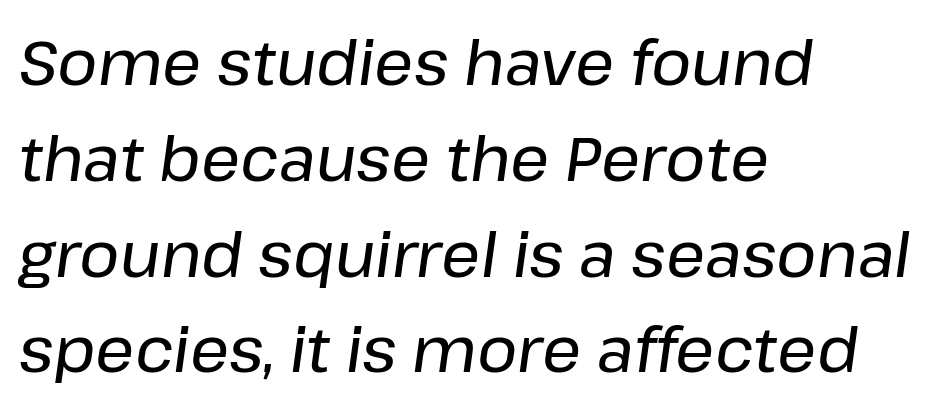
{"italic": "yes", "lean": "right", "slant_degrees": 8, "width": "normal", "stroke_contrast": "low", "x_height": "medium", "monospaced": "no", "underline": "no", "align": "left", "line_spacing": "normal", "line_spacing_ratio": 1.57, "letter_spacing": "normal", "letter_spacing_em": 0.0, "glyph_px": 61}
